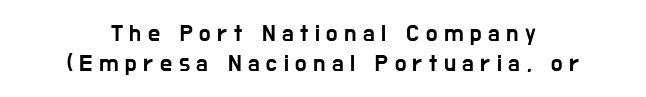
The image shows 24 px text type, upright; set centered, line spacing 1.23x, unusually wide letter spacing (+0.27 em), not underlined.
